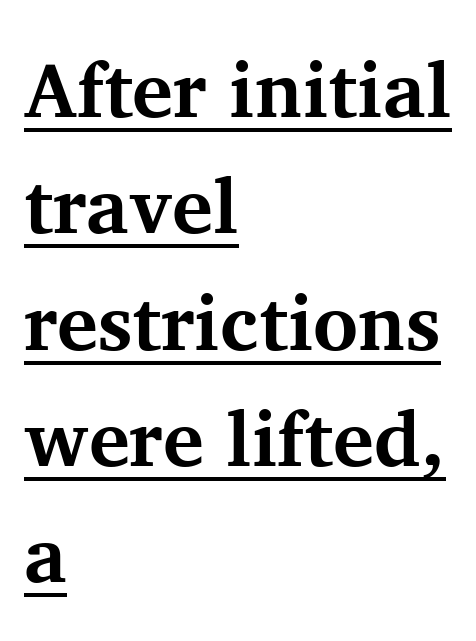
Is this a fixed-width face? No — the glyphs have proportional, varying widths. Stroke terminals: seriffed. The passage shown is emphatically bold. How are the letters spaced? Ordinarily, with no added tracking. Upright lettering throughout. The space between consecutive lines is moderate.
